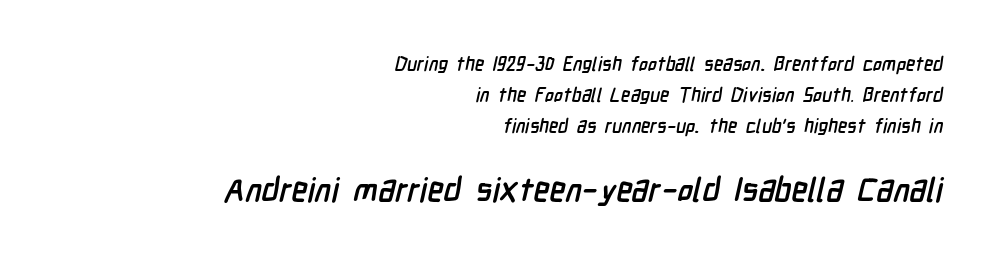
Q: Is the text bold? A: Yes.
Q: Is the typeface a serif or a sans-serif typeface? A: Sans-serif.
Q: Is the text underlined? A: No.
Q: How is the paragraph aligned? A: Right-aligned.
Q: Is the spacing between letters normal or unusually wide? A: Normal.
Q: Is the spacing between lines tight, normal or loose? A: Normal.
Q: Which block of text is set in a larger size, the first (top) or the second (bottom)? A: The second (bottom) one.
Q: Width (condensed, normal, or wide)? A: Condensed.
Q: Stroke contrast? A: Low.
Q: x-height? A: Medium.
Q: Monospaced? A: No.
